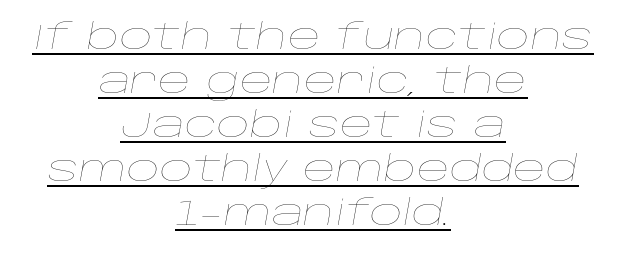
The image shows 36 px thin, wide type, italic (leaning right); set centered, line spacing 1.22x, normal letter spacing, underlined; low stroke contrast and a large x-height.
